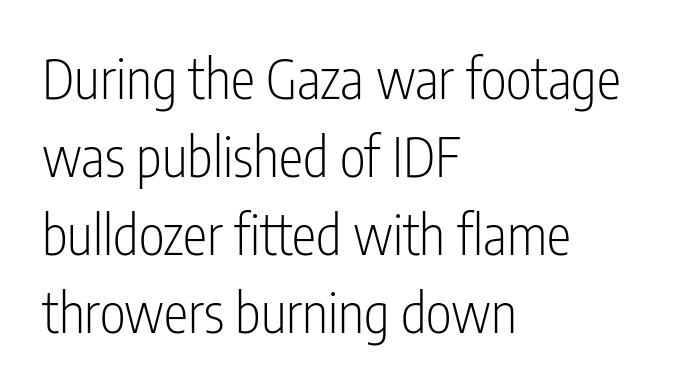
Baseline-to-baseline distance is the conventional proportion of letter height. The passage shown is typed in a proportional face where columns would drift. Where is the straight margin? On the left. Each letter's strokes conclude bluntly, with no projecting serifs.
